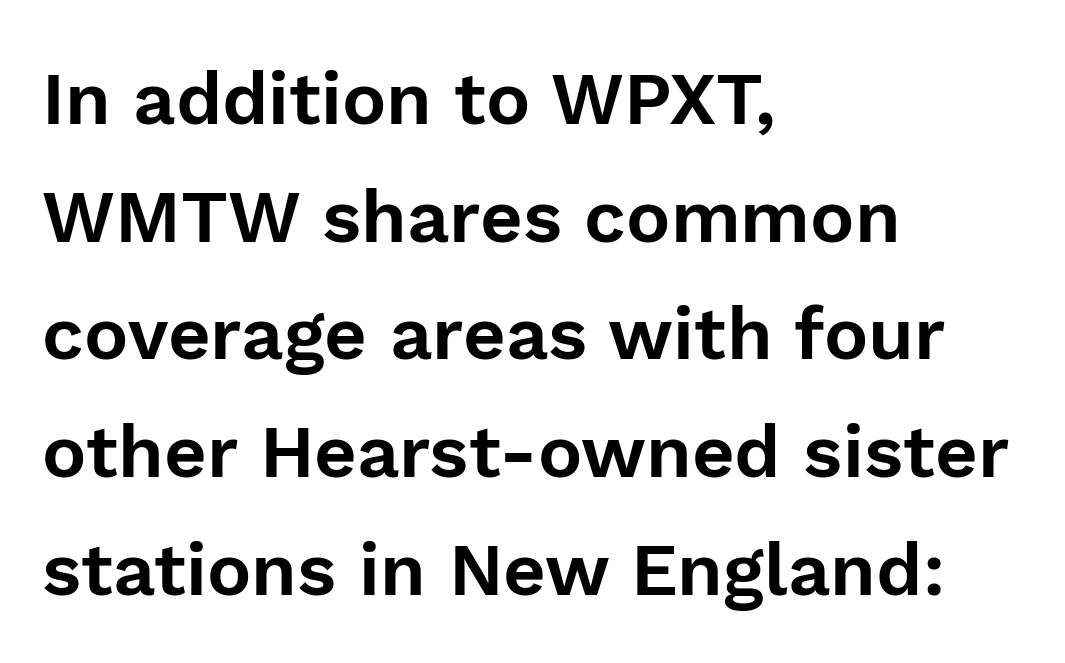
Q: Is the text italic (slanted)? A: No, it is upright.
Q: Is the typeface a serif or a sans-serif typeface? A: Sans-serif.
Q: Is the text underlined? A: No.
Q: How is the paragraph aligned? A: Left-aligned.
Q: Is the spacing between letters normal or unusually wide? A: Normal.
Q: Is the spacing between lines tight, normal or loose? A: Normal.
Q: Width (condensed, normal, or wide)? A: Normal.
Q: Stroke contrast? A: Low.
Q: x-height? A: Medium.
Q: Monospaced? A: No.
